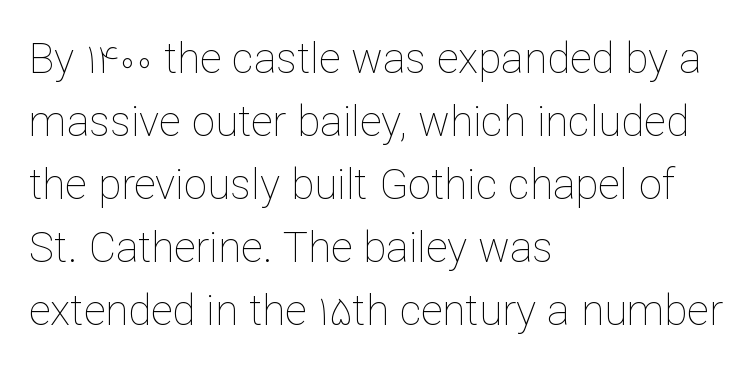
{"italic": "no", "bold": "no", "weight": "thin", "width": "normal", "stroke_contrast": "low", "x_height": "medium", "monospaced": "no", "underline": "no", "align": "left", "line_spacing": "normal", "line_spacing_ratio": 1.5, "letter_spacing": "normal", "letter_spacing_em": 0.0, "glyph_px": 42}
